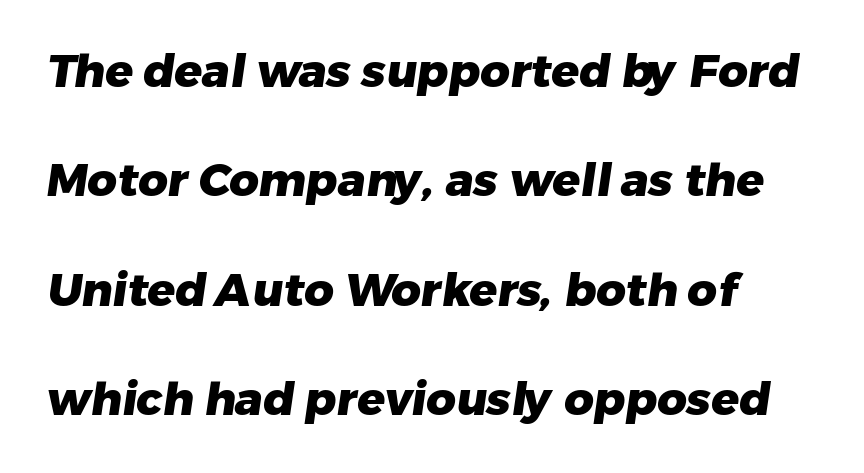
{"serif": "no", "bold": "yes", "weight": "heavy", "width": "normal", "stroke_contrast": "low", "x_height": "medium", "monospaced": "no", "underline": "no", "align": "left", "line_spacing": "loose", "line_spacing_ratio": 2.38, "letter_spacing": "normal", "letter_spacing_em": 0.0, "glyph_px": 46}
